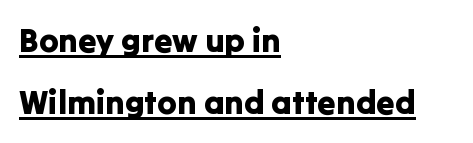
The image shows 33 px sans-serif type, upright; set left-aligned, line spacing 1.88x, normal letter spacing, underlined; low stroke contrast and a medium x-height.
